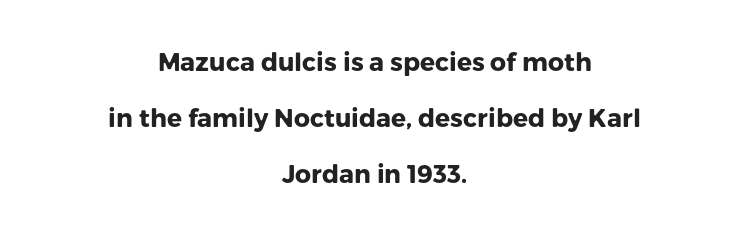
The passage shown is emphatically bold. Decoration check: the copy has no underline. You could fit nearly another row in the gap between these rows. A typesetter would call this zero additional tracking.
